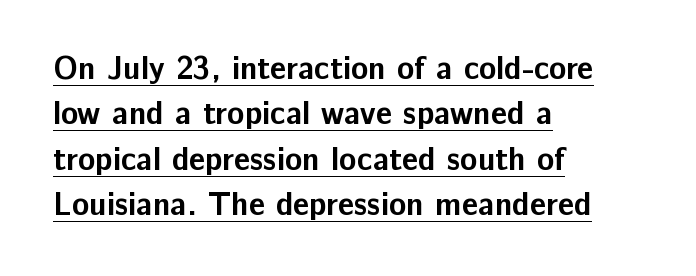
The image shows 32 px bold sans-serif type, upright; set left-aligned, normal line spacing (1.42x), normal letter spacing, underlined; low stroke contrast and a medium x-height.
